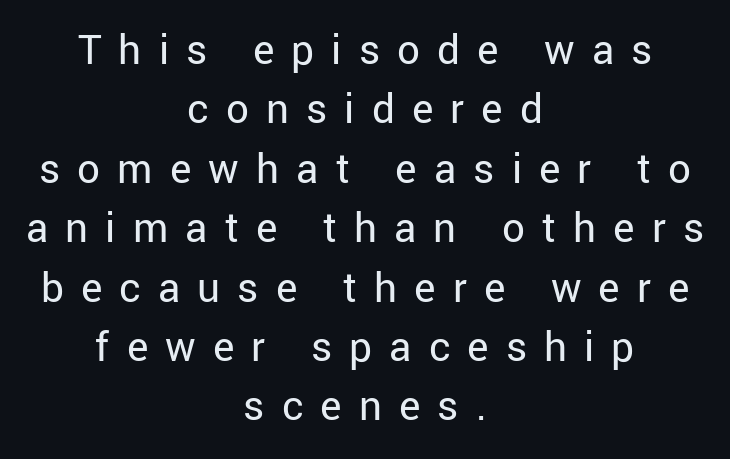
Q: Is the text bold? A: No.
Q: Is the text italic (slanted)? A: No, it is upright.
Q: Is the typeface a serif or a sans-serif typeface? A: Sans-serif.
Q: Is the text underlined? A: No.
Q: How is the paragraph aligned? A: Centered.
Q: Is the spacing between letters normal or unusually wide? A: Unusually wide.
Q: Is the spacing between lines tight, normal or loose? A: Normal.
Q: Width (condensed, normal, or wide)? A: Normal.
Q: Stroke contrast? A: Low.
Q: x-height? A: Medium.
Q: Monospaced? A: No.
